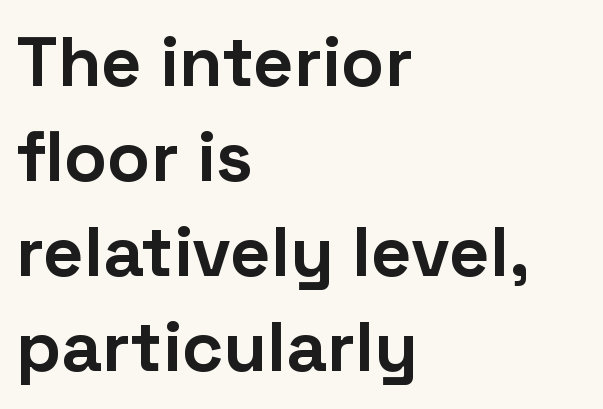
Nobody drew a line under any word here. Leftover space on each line is placed entirely after the last word. A sans-serif font was chosen for this passage. Summary of vertical rhythm: regular, with standard interline spacing.
